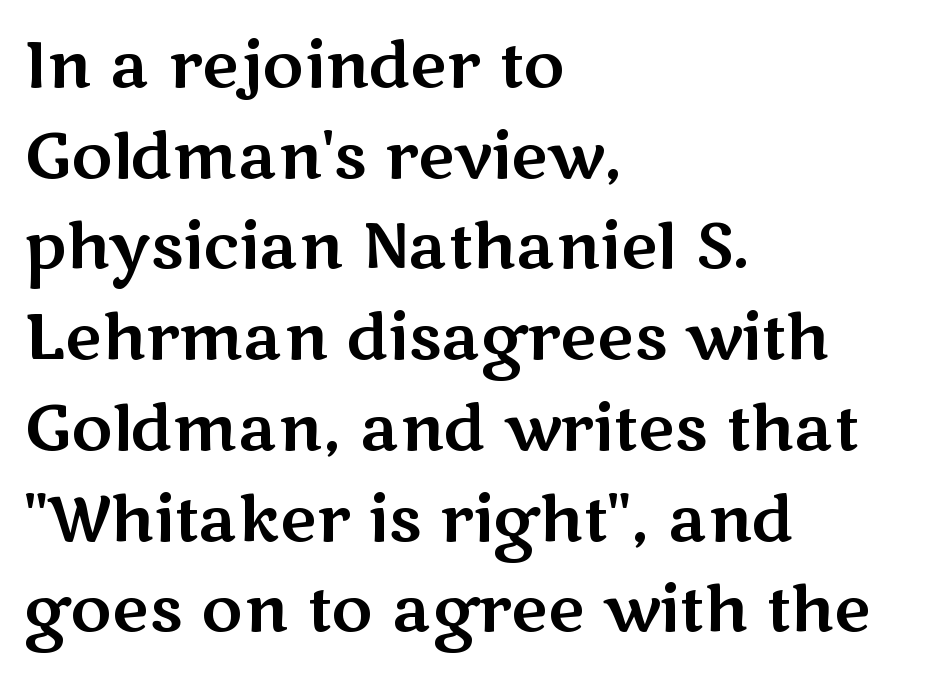
The image shows 63 px wide sans-serif type, upright; set left-aligned, normal line spacing (1.44x), normal letter spacing, not underlined; medium stroke contrast and a medium x-height.
